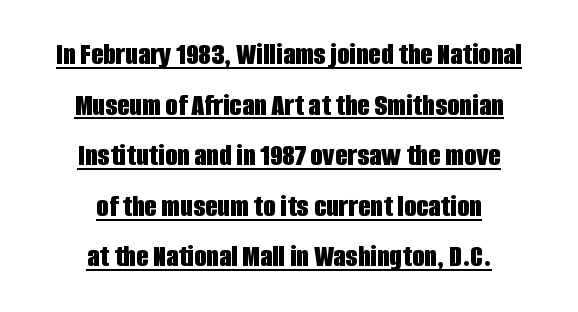
Q: Is the text bold? A: Yes.
Q: Is the text italic (slanted)? A: No, it is upright.
Q: Is the typeface a serif or a sans-serif typeface? A: Sans-serif.
Q: Is the text underlined? A: Yes.
Q: How is the paragraph aligned? A: Centered.
Q: Is the spacing between letters normal or unusually wide? A: Normal.
Q: Is the spacing between lines tight, normal or loose? A: Normal.
Q: Width (condensed, normal, or wide)? A: Condensed.
Q: Stroke contrast? A: Low.
Q: x-height? A: Large.
Q: Monospaced? A: No.
